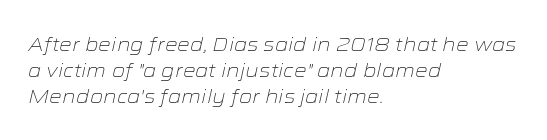
The image shows 20 px text type, italic (leaning right); set left-aligned, normal line spacing (1.29x), normal letter spacing, not underlined.
